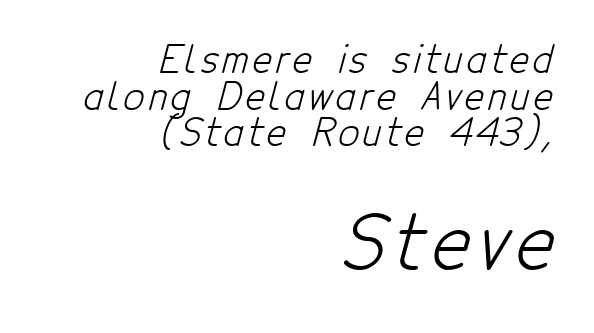
The image shows 74 px light, condensed sans-serif type; set right-aligned, tight line spacing (0.99x), not underlined; the second (bottom) block is 2.0x larger; low stroke contrast and a medium x-height.
